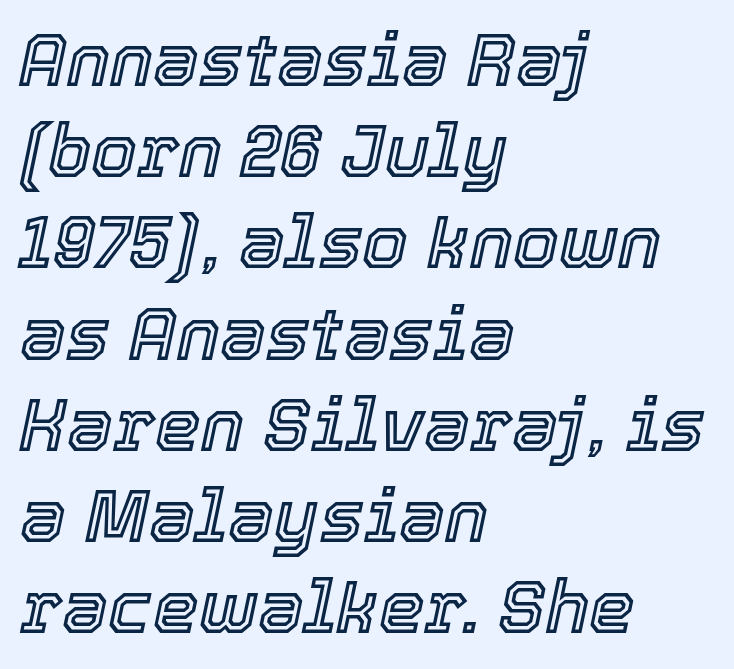
Honestly, the letter spacing is just normal — you wouldn't notice it. You could not count columns in this text — the font is proportionally spaced. The paragraph has a hard left edge and a soft right edge. The foot of each line stays bare and open.
